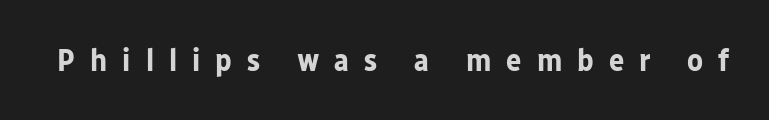
Q: Is the text bold? A: Yes.
Q: Is the text italic (slanted)? A: No, it is upright.
Q: Is the typeface a serif or a sans-serif typeface? A: Sans-serif.
Q: Is the text underlined? A: No.
Q: Is the spacing between letters normal or unusually wide? A: Unusually wide.
Q: Width (condensed, normal, or wide)? A: Normal.
Q: Stroke contrast? A: Low.
Q: x-height? A: Medium.
Q: Monospaced? A: No.
